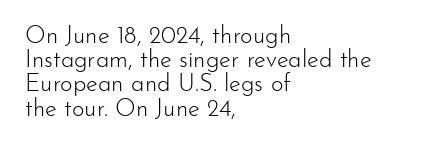
{"italic": "no", "bold": "no", "underline": "no", "align": "left", "line_spacing": "tight", "line_spacing_ratio": 1.01, "letter_spacing": "normal", "letter_spacing_em": 0.0, "glyph_px": 24}
